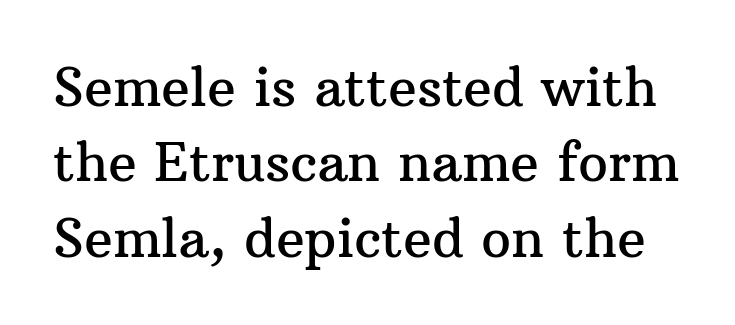
Q: Is the text italic (slanted)? A: No, it is upright.
Q: Is the typeface a serif or a sans-serif typeface? A: Serif.
Q: Is the text underlined? A: No.
Q: Is the spacing between letters normal or unusually wide? A: Normal.
Q: Is the spacing between lines tight, normal or loose? A: Normal.
Q: Width (condensed, normal, or wide)? A: Normal.
Q: Stroke contrast? A: Medium.
Q: x-height? A: Medium.
Q: Monospaced? A: No.
